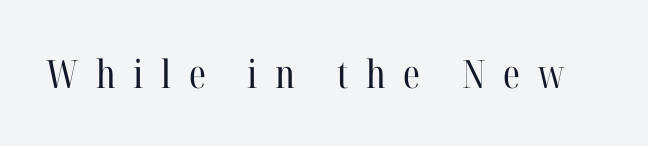
The image shows 39 px regular-weight, condensed serif type, upright; set unusually wide letter spacing (+0.45 em), not underlined; high stroke contrast and a medium x-height.
